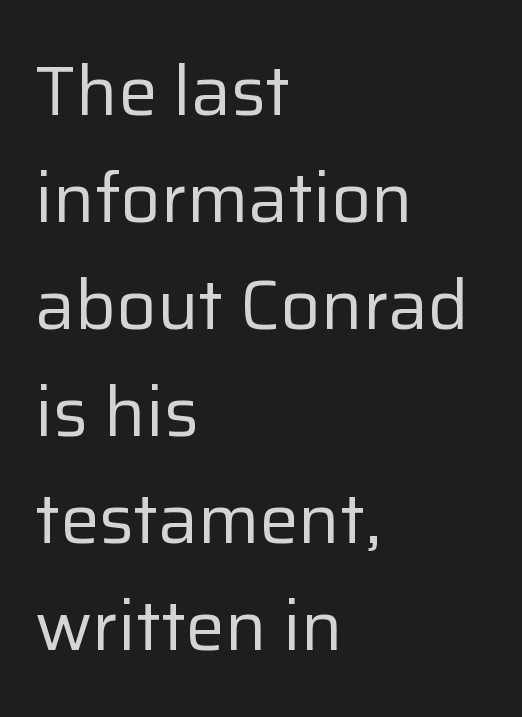
{"serif": "no", "italic": "no", "bold": "no", "weight": "regular", "width": "normal", "stroke_contrast": "low", "x_height": "medium", "monospaced": "no", "underline": "no", "align": "left", "line_spacing": "normal", "line_spacing_ratio": 1.53, "letter_spacing": "normal", "letter_spacing_em": 0.0, "glyph_px": 70}
